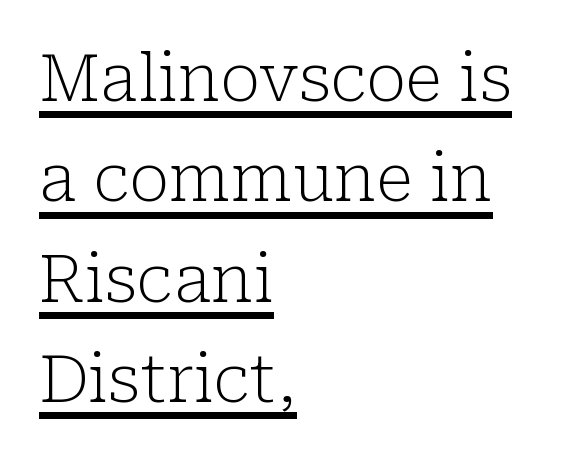
{"serif": "yes", "italic": "no", "bold": "no", "weight": "light", "width": "normal", "stroke_contrast": "low", "x_height": "medium", "monospaced": "no", "underline": "yes", "align": "left", "line_spacing": "normal", "line_spacing_ratio": 1.52, "letter_spacing": "normal", "letter_spacing_em": 0.0, "glyph_px": 66}
